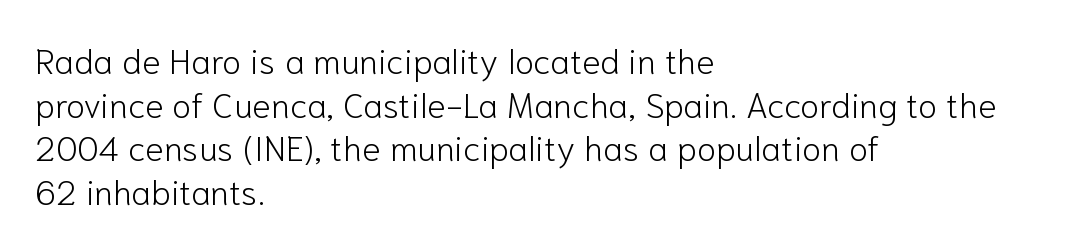
The image shows 35 px light sans-serif type, upright; set left-aligned, normal line spacing (1.25x), normal letter spacing, not underlined; low stroke contrast and a medium x-height.
